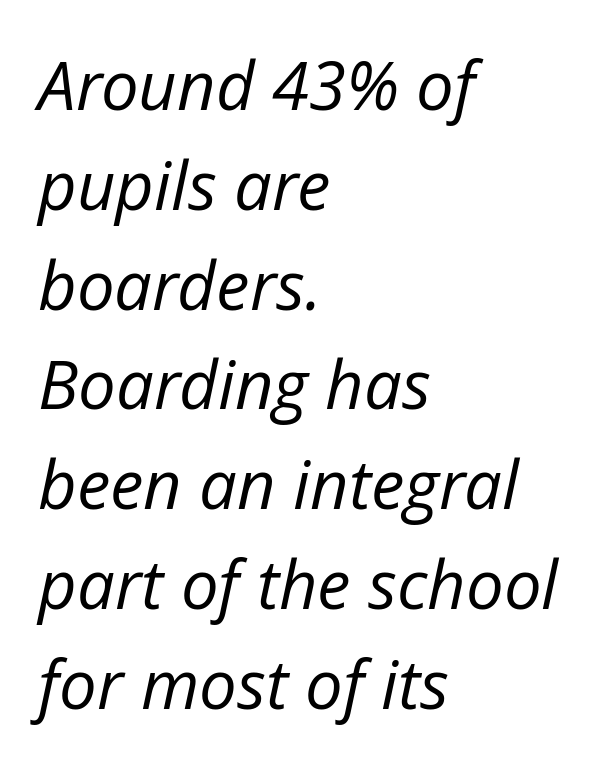
The image shows 67 px regular-weight type, italic (leaning right); set left-aligned, normal line spacing (1.49x), normal letter spacing, not underlined; low stroke contrast and a medium x-height.
